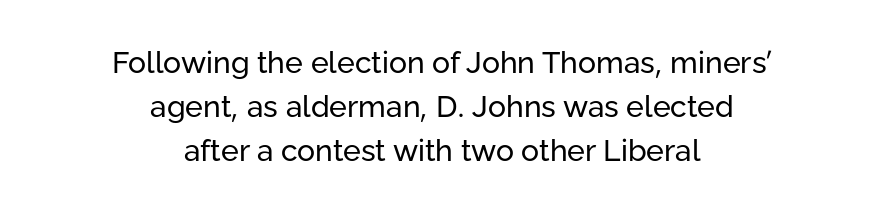
{"serif": "no", "italic": "no", "bold": "no", "weight": "regular", "width": "normal", "stroke_contrast": "low", "x_height": "medium", "monospaced": "no", "underline": "no", "align": "center", "line_spacing": "normal", "line_spacing_ratio": 1.46, "letter_spacing": "normal", "letter_spacing_em": 0.0, "glyph_px": 30}
